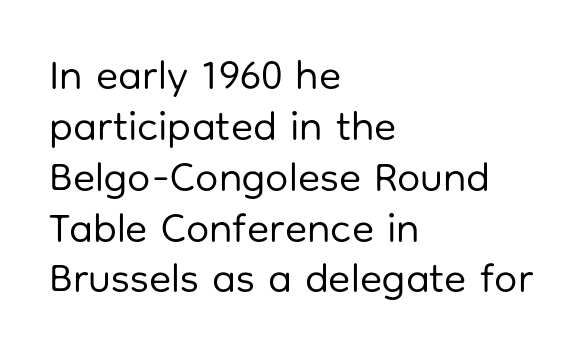
Q: Is the text bold? A: No.
Q: Is the text italic (slanted)? A: No, it is upright.
Q: Is the typeface a serif or a sans-serif typeface? A: Sans-serif.
Q: Is the text underlined? A: No.
Q: How is the paragraph aligned? A: Left-aligned.
Q: Is the spacing between letters normal or unusually wide? A: Normal.
Q: Width (condensed, normal, or wide)? A: Normal.
Q: Stroke contrast? A: Low.
Q: x-height? A: Medium.
Q: Monospaced? A: No.
